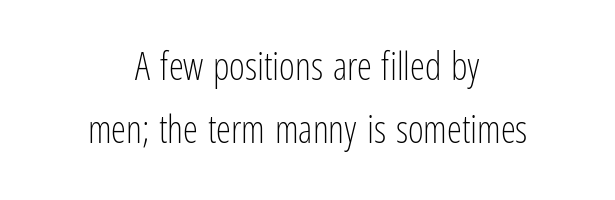
{"serif": "no", "italic": "no", "bold": "no", "weight": "light", "width": "condensed", "stroke_contrast": "low", "x_height": "medium", "monospaced": "no", "underline": "no", "align": "center", "line_spacing": "normal", "line_spacing_ratio": 1.66, "letter_spacing": "normal", "letter_spacing_em": 0.0, "glyph_px": 38}
